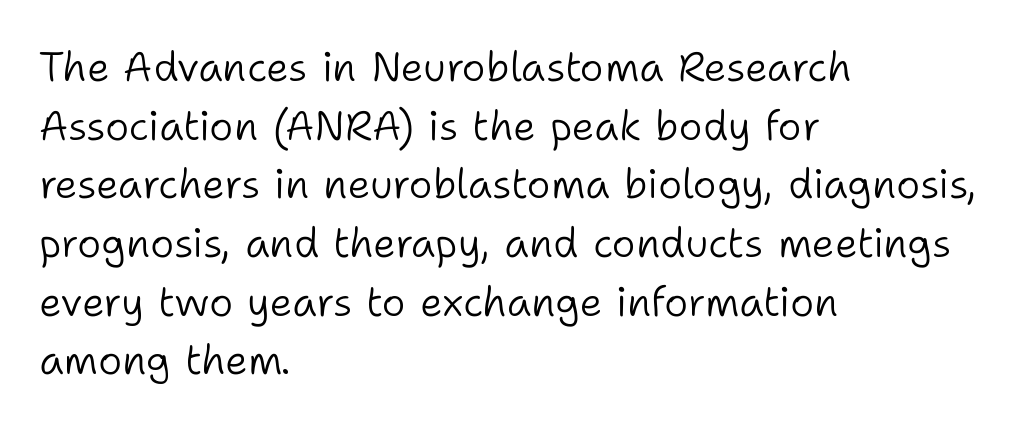
{"serif": "no", "italic": "no", "bold": "no", "weight": "light", "width": "normal", "stroke_contrast": "low", "x_height": "medium", "monospaced": "no", "underline": "no", "align": "left", "line_spacing": "normal", "line_spacing_ratio": 1.43, "letter_spacing": "normal", "letter_spacing_em": 0.0, "glyph_px": 41}
